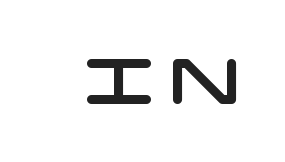
{"serif": "no", "width": "wide", "stroke_contrast": "low", "x_height": "large", "underline": "no", "letter_spacing": "wide", "letter_spacing_em": 0.22, "glyph_px": 64}
